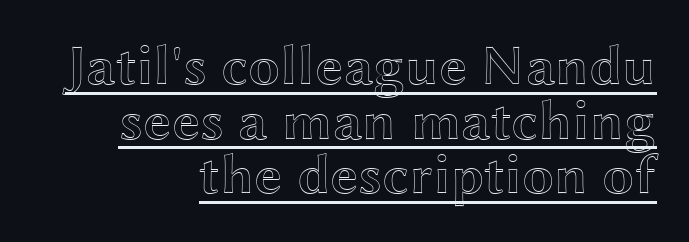
All the whitespace from short lines collects on the left. The string is rendered with underlining switched on. This sample has the flowing, uneven cadence of proportional lettering. You could call the tracking neutral — neither tight nor loose. If you drew a line through each stem, it would be perfectly vertical.
